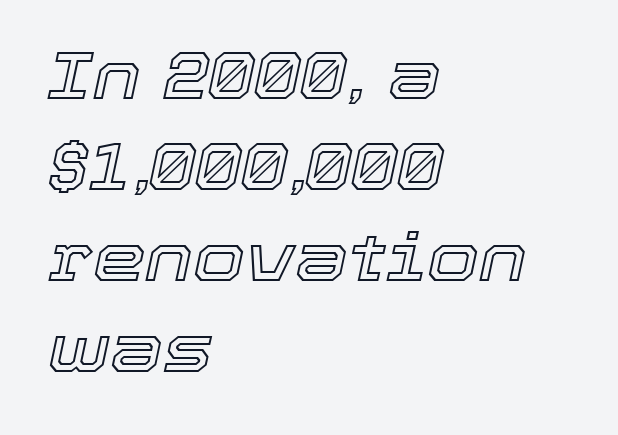
Q: Is the text italic (slanted)? A: Yes, it leans right by about 12 degrees.
Q: Is the text underlined? A: No.
Q: How is the paragraph aligned? A: Left-aligned.
Q: Is the spacing between letters normal or unusually wide? A: Normal.
Q: Is the spacing between lines tight, normal or loose? A: Normal.
Q: Width (condensed, normal, or wide)? A: Normal.
Q: x-height? A: Medium.
Q: Monospaced? A: No.
